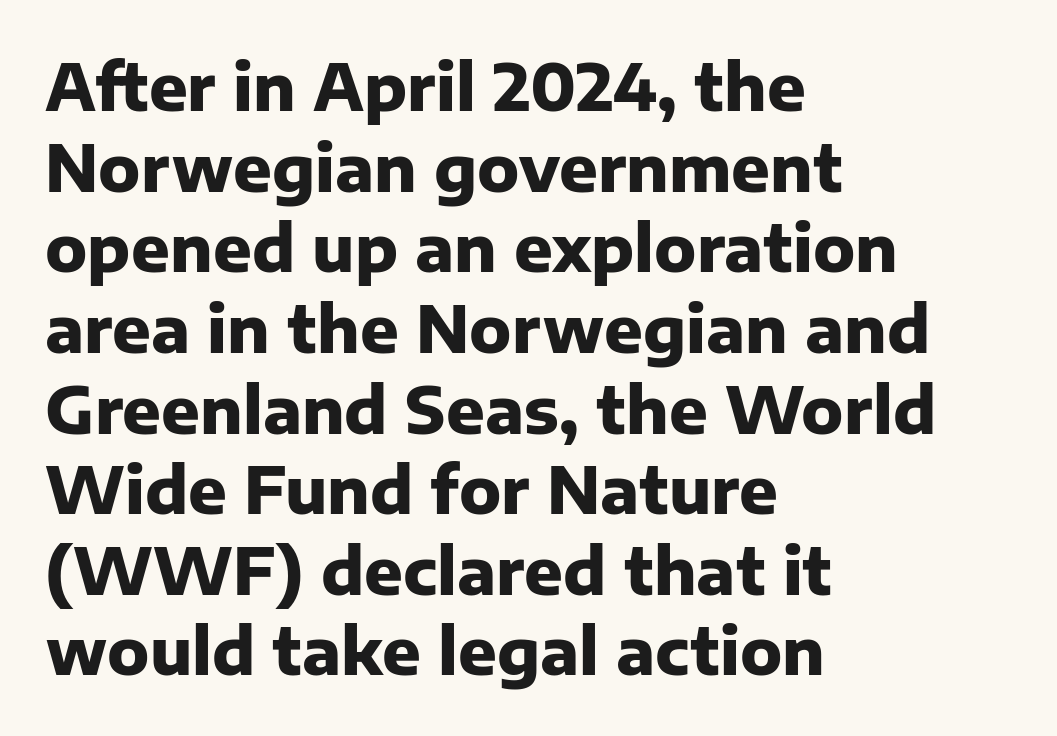
The image shows 64 px heavy sans-serif type, upright; set left-aligned, normal line spacing (1.26x), normal letter spacing, not underlined; low stroke contrast and a medium x-height.
